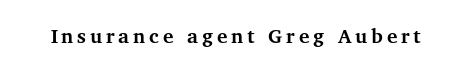
Weight check: bold — yes, fully. Rule under the text: the space is simply empty. Quick note: not italic, upright.
